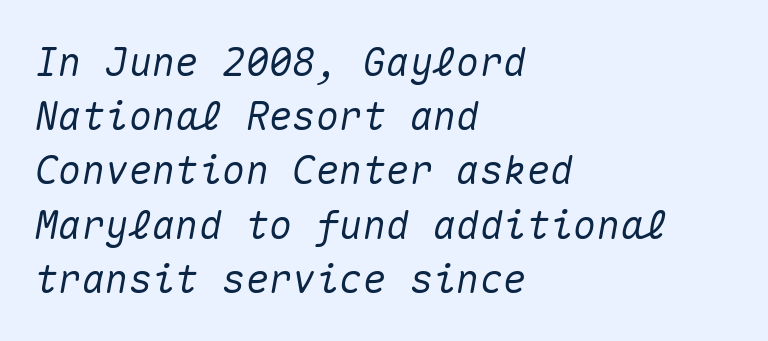
Check under the words: just untouched page. The face used here is monospaced, like something from a code editor. No extra tracking has been applied to these lines. Line beginnings align vertically; line endings do not.
